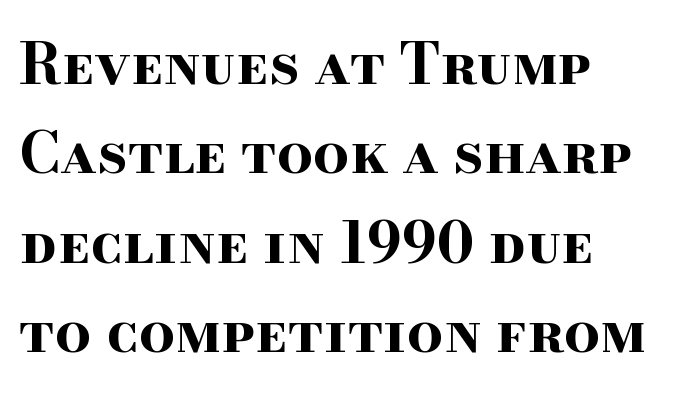
{"serif": "yes", "italic": "no", "bold": "yes", "weight": "bold", "width": "wide", "stroke_contrast": "high", "x_height": "small", "monospaced": "no", "underline": "no", "line_spacing": "normal", "line_spacing_ratio": 1.57, "letter_spacing": "normal", "letter_spacing_em": 0.0, "glyph_px": 57}
